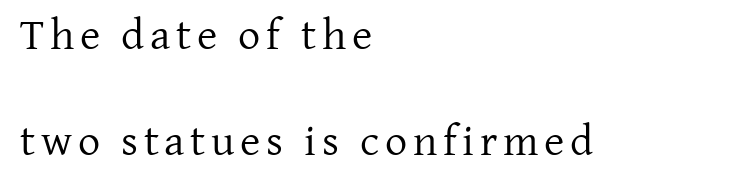
The passage shown is typed in a proportional face where columns would drift. Nobody drew a line under any word here. Letterform terminals end in serifs throughout the passage. The vertical gap from one line to the next is large. Caption: multi-line text, flush left, ragged right. Bold? No — there's no thickening of the strokes.
